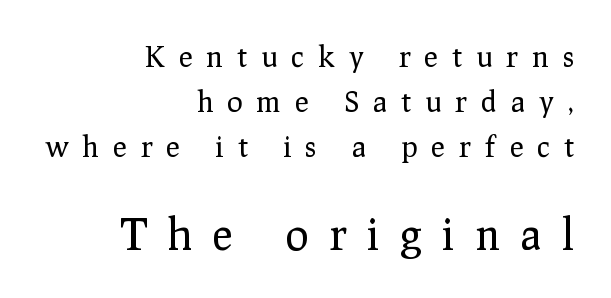
{"serif": "yes", "italic": "no", "bold": "no", "weight": "regular", "width": "normal", "stroke_contrast": "low", "x_height": "medium", "monospaced": "no", "underline": "no", "align": "right", "line_spacing": "normal", "line_spacing_ratio": 1.55, "letter_spacing": "wide", "letter_spacing_em": 0.49, "larger_block": "second", "size_ratio": 1.48, "glyph_px": 43}
